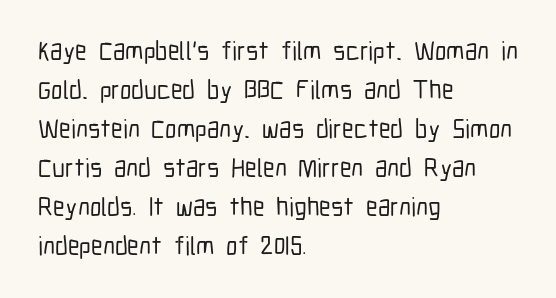
The compositor pushed each line to the left boundary. Every stem runs plumb, perpendicular to the baseline. This sample keeps an unexceptional amount of space between lines. Here the glyphs are tracked normally, forming tight word shapes. Descender tails drop into unmarked territory.
